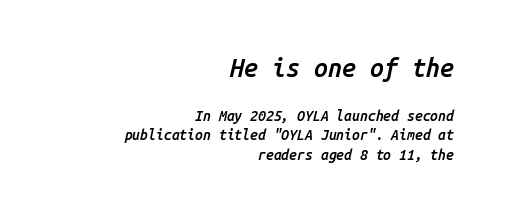
Q: Is the text bold? A: Semi-bold.
Q: Is the text italic (slanted)? A: Yes, it leans right by about 14 degrees.
Q: Is the text underlined? A: No.
Q: How is the paragraph aligned? A: Right-aligned.
Q: Is the spacing between letters normal or unusually wide? A: Normal.
Q: Is the spacing between lines tight, normal or loose? A: Normal.
Q: Which block of text is set in a larger size, the first (top) or the second (bottom)? A: The first (top) one.
